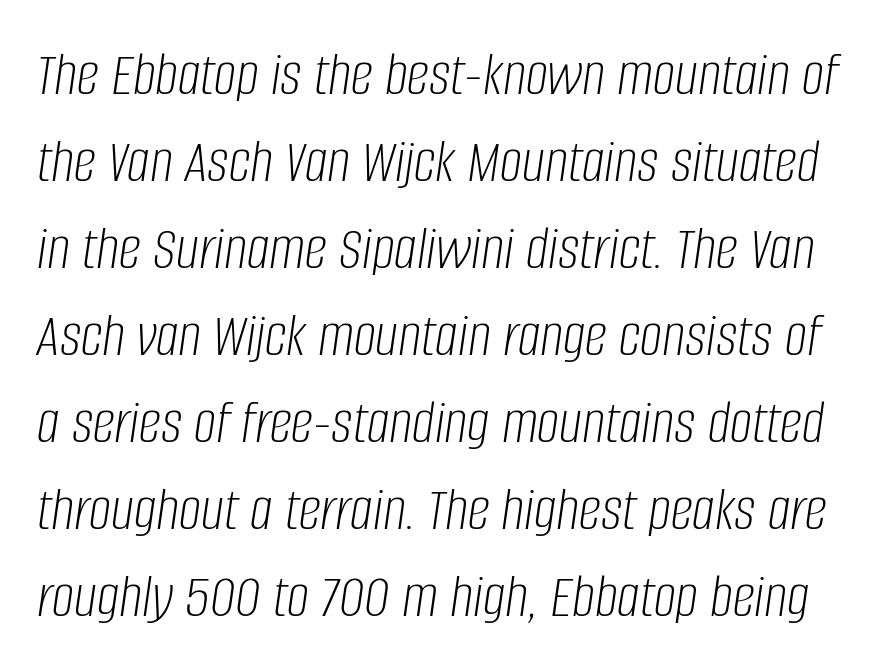
The zone under the glyphs is completely vacant. The strokes carry an ordinary text weight at most. Quick note: italic. Vertically, the passage feels balanced, rows spaced as you'd expect. You could not count columns in this text — the font is proportionally spaced. Standard letterfit; no display-style spreading of the glyphs.
